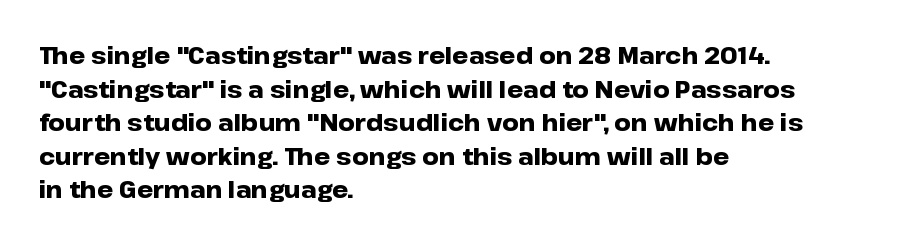
{"italic": "no", "bold": "yes", "underline": "no", "align": "left", "line_spacing": "normal", "line_spacing_ratio": 1.46, "letter_spacing": "normal", "letter_spacing_em": 0.0, "glyph_px": 23}
